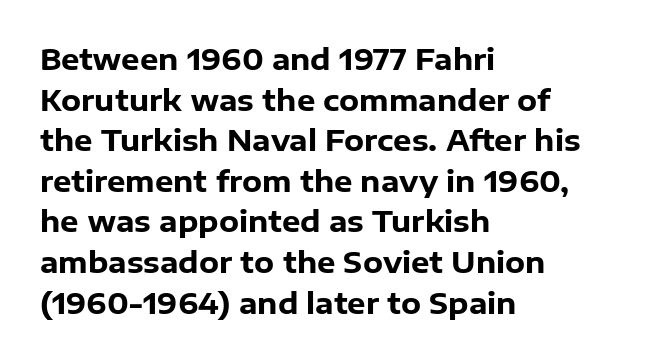
{"serif": "no", "italic": "no", "bold": "yes", "weight": "heavy", "width": "normal", "stroke_contrast": "low", "x_height": "medium", "monospaced": "no", "underline": "no", "align": "left", "line_spacing": "normal", "line_spacing_ratio": 1.4, "letter_spacing": "normal", "letter_spacing_em": 0.0, "glyph_px": 29}
